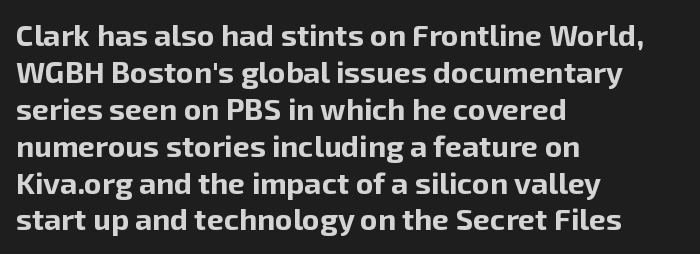
{"serif": "no", "italic": "no", "bold": "yes", "weight": "bold", "width": "normal", "stroke_contrast": "low", "x_height": "medium", "monospaced": "no", "underline": "no", "align": "left", "line_spacing_ratio": 1.23, "letter_spacing": "normal", "letter_spacing_em": 0.0, "glyph_px": 30}
